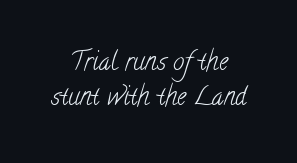
The image shows 25 px text type; set centered, normal line spacing (1.39x), normal letter spacing, not underlined.
